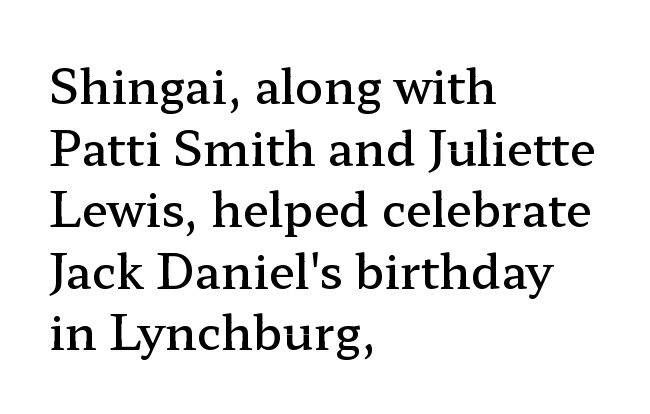
{"serif": "yes", "italic": "no", "bold": "semi", "weight": "semibold", "width": "wide", "stroke_contrast": "low", "x_height": "medium", "monospaced": "no", "underline": "no", "align": "left", "line_spacing": "normal", "line_spacing_ratio": 1.31, "letter_spacing": "normal", "letter_spacing_em": 0.0, "glyph_px": 47}
